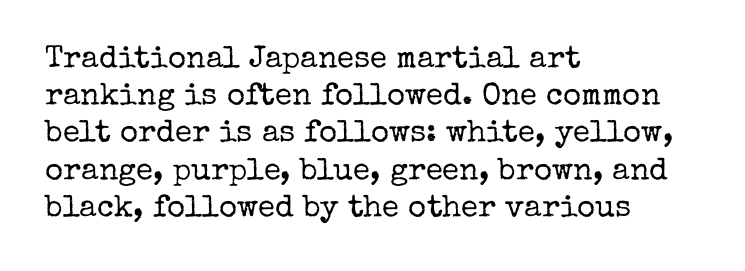
The image shows 31 px regular-weight serif type, upright; set left-aligned, line spacing 1.2x, normal letter spacing, not underlined; low stroke contrast and a medium x-height.
